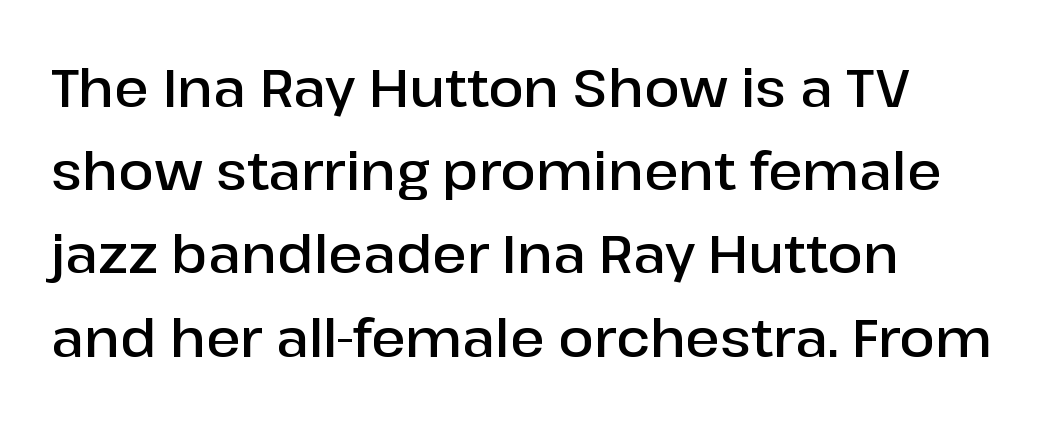
Q: Is the text bold? A: Semi-bold.
Q: Is the text italic (slanted)? A: No, it is upright.
Q: Is the typeface a serif or a sans-serif typeface? A: Sans-serif.
Q: Is the text underlined? A: No.
Q: How is the paragraph aligned? A: Left-aligned.
Q: Is the spacing between letters normal or unusually wide? A: Normal.
Q: Is the spacing between lines tight, normal or loose? A: Normal.
Q: Width (condensed, normal, or wide)? A: Normal.
Q: Stroke contrast? A: Low.
Q: x-height? A: Medium.
Q: Monospaced? A: No.
